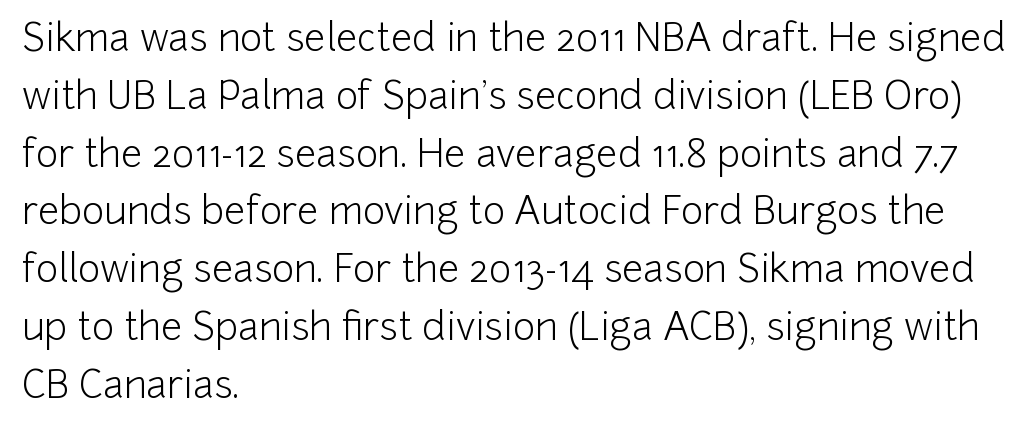
Here the designer chose a conventional face with non-uniform glyph widths. The strokes are not fattened; the text isn't bold. Regular leading. Short and long lines alike share a common starting point at left.
